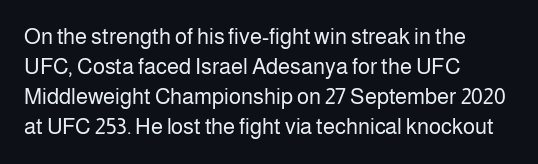
The letterforms sit shoulder to shoulder at normal distance. The space directly below the letters is spotless. Counters stay open thanks to moderate or lighter strokes. The vertical gap from one line to the next is medium. Ascenders rise straight up at ninety degrees. The ragged edge is on the right, which tells us the setting is flush left.
